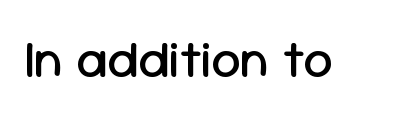
The image shows 52 px regular-weight sans-serif type, upright; set normal letter spacing, not underlined; low stroke contrast and a medium x-height.
